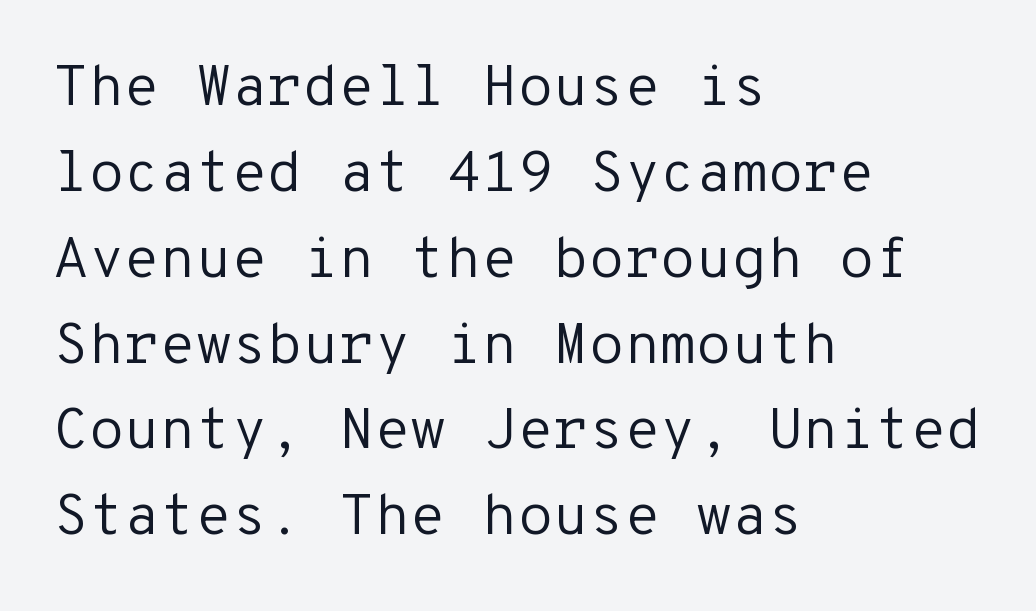
Q: Is the text bold? A: No.
Q: Is the text italic (slanted)? A: No, it is upright.
Q: Is the typeface a serif or a sans-serif typeface? A: Sans-serif.
Q: Is the text underlined? A: No.
Q: How is the paragraph aligned? A: Left-aligned.
Q: Is the spacing between letters normal or unusually wide? A: Normal.
Q: Is the spacing between lines tight, normal or loose? A: Normal.
Q: Width (condensed, normal, or wide)? A: Normal.
Q: Stroke contrast? A: Low.
Q: x-height? A: Medium.
Q: Monospaced? A: Yes.
